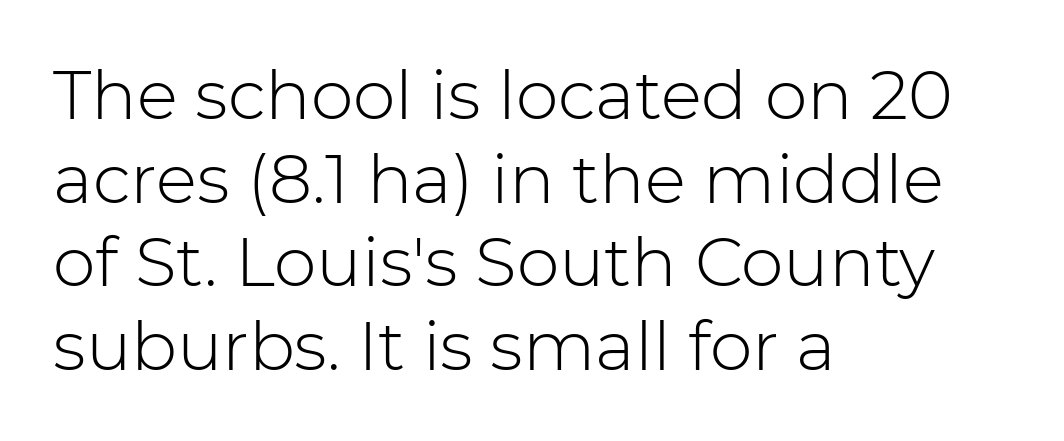
The image shows 68 px light sans-serif type, upright; set left-aligned, line spacing 1.23x, normal letter spacing, not underlined; low stroke contrast and a medium x-height.
